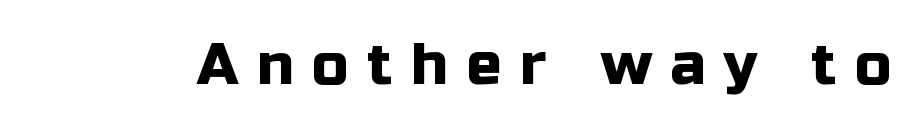
Q: Is the text italic (slanted)? A: No, it is upright.
Q: Is the typeface a serif or a sans-serif typeface? A: Sans-serif.
Q: Is the text underlined? A: No.
Q: Is the spacing between letters normal or unusually wide? A: Unusually wide.
Q: Width (condensed, normal, or wide)? A: Normal.
Q: Stroke contrast? A: Low.
Q: x-height? A: Medium.
Q: Monospaced? A: No.
